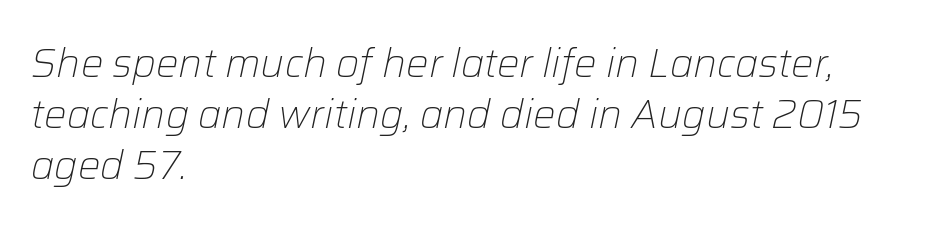
The image shows 40 px light type, italic (leaning right); set left-aligned, normal line spacing (1.28x), normal letter spacing, not underlined; low stroke contrast and a medium x-height.
